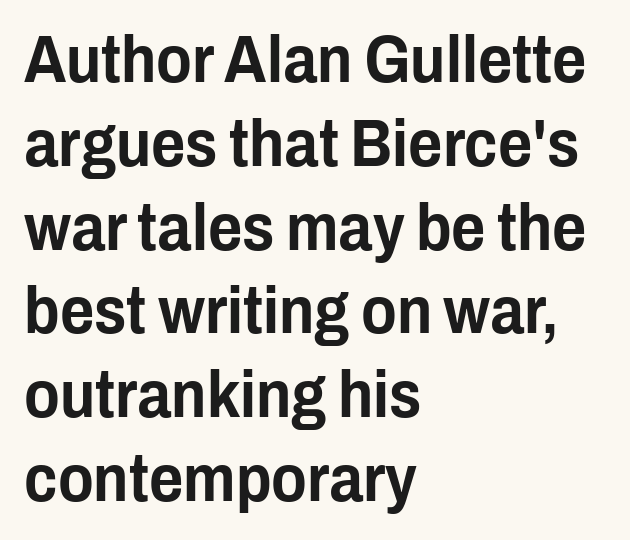
The image shows 66 px condensed sans-serif type, upright; set left-aligned, normal line spacing (1.27x), normal letter spacing, not underlined; low stroke contrast and a medium x-height.
